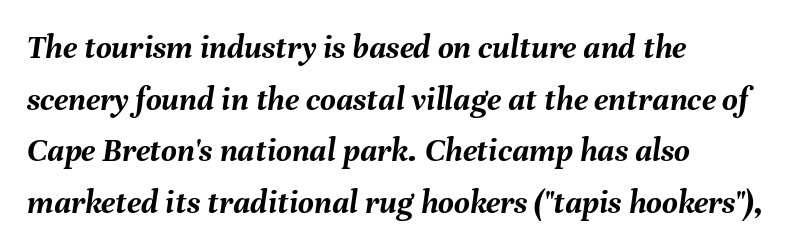
{"italic": "yes", "lean": "right", "slant_degrees": 8, "bold": "yes", "weight": "semibold", "width": "normal", "stroke_contrast": "medium", "x_height": "medium", "monospaced": "no", "underline": "no", "align": "left", "line_spacing": "normal", "line_spacing_ratio": 1.52, "letter_spacing": "normal", "letter_spacing_em": 0.0, "glyph_px": 34}
